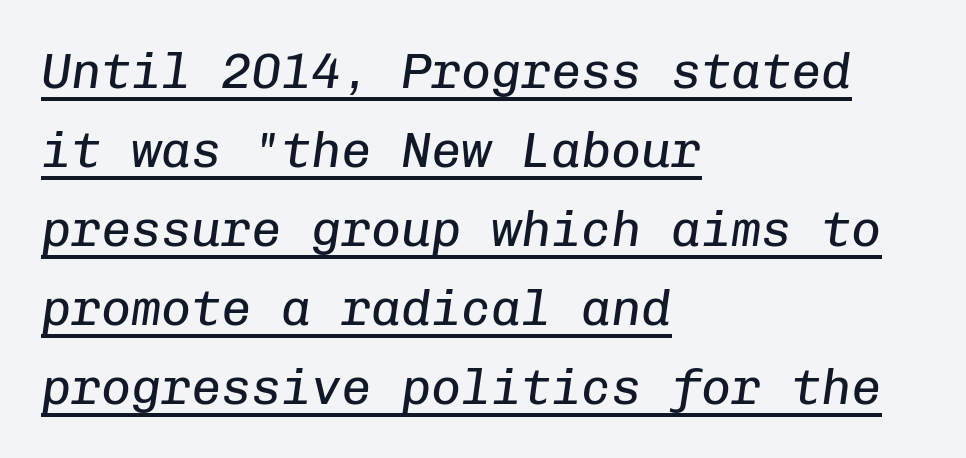
Q: Is the text bold? A: No.
Q: Is the text italic (slanted)? A: Yes, it leans right by about 8 degrees.
Q: Is the text underlined? A: Yes.
Q: How is the paragraph aligned? A: Left-aligned.
Q: Is the spacing between letters normal or unusually wide? A: Normal.
Q: Is the spacing between lines tight, normal or loose? A: Normal.
Q: Width (condensed, normal, or wide)? A: Normal.
Q: Stroke contrast? A: Low.
Q: x-height? A: Medium.
Q: Monospaced? A: Yes.
